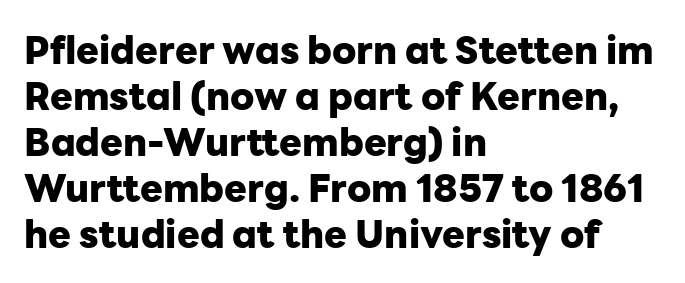
Q: Is the text bold? A: Yes.
Q: Is the text italic (slanted)? A: No, it is upright.
Q: Is the typeface a serif or a sans-serif typeface? A: Sans-serif.
Q: Is the text underlined? A: No.
Q: How is the paragraph aligned? A: Left-aligned.
Q: Is the spacing between letters normal or unusually wide? A: Normal.
Q: Width (condensed, normal, or wide)? A: Normal.
Q: Stroke contrast? A: Low.
Q: x-height? A: Medium.
Q: Monospaced? A: No.
